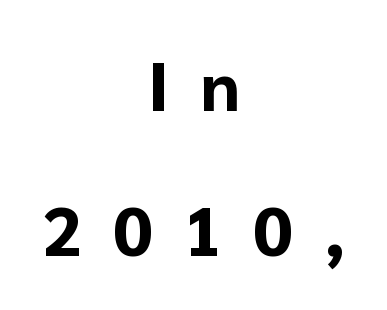
Think of a printed novel: that variable character pitch is what you see here. These lines were composed using upright roman letters. Successive baselines arrive slowly, with a big drop between each. Type without underlining. Does extra space separate the letters? Yes, quite a lot of it.
